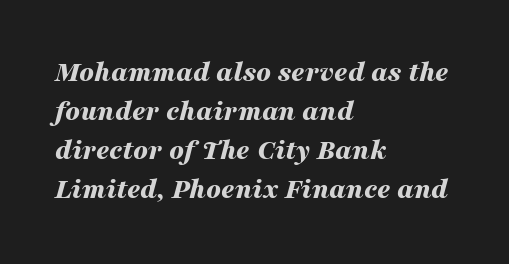
Q: Is the text bold? A: Yes.
Q: Is the text italic (slanted)? A: Yes, it leans right by about 16 degrees.
Q: Is the text underlined? A: No.
Q: How is the paragraph aligned? A: Left-aligned.
Q: Is the spacing between letters normal or unusually wide? A: Normal.
Q: Is the spacing between lines tight, normal or loose? A: Normal.
Q: Width (condensed, normal, or wide)? A: Wide.
Q: Stroke contrast? A: Medium.
Q: x-height? A: Medium.
Q: Monospaced? A: No.
